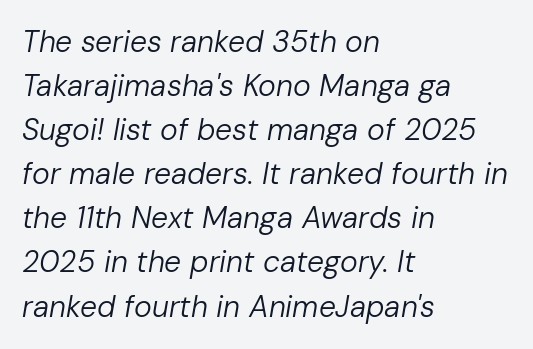
Here the glyphs are tracked normally, forming tight word shapes. Note the varied advance widths — an 'i' is clearly narrower than an 'm'. This rendering uses left alignment, leaving the right contour irregular. The baseline area is clear. Rows of type keep a routine distance in the vertical direction.
